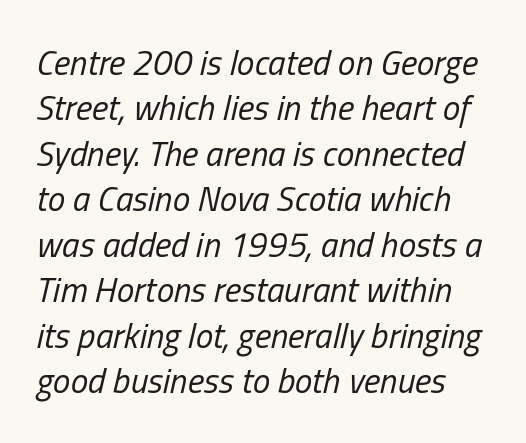
Q: Is the text bold? A: No.
Q: Is the text italic (slanted)? A: Yes, it leans right by about 13 degrees.
Q: Is the text underlined? A: No.
Q: How is the paragraph aligned? A: Left-aligned.
Q: Is the spacing between letters normal or unusually wide? A: Normal.
Q: Is the spacing between lines tight, normal or loose? A: Normal.
Q: Width (condensed, normal, or wide)? A: Condensed.
Q: Stroke contrast? A: Low.
Q: x-height? A: Medium.
Q: Monospaced? A: No.
